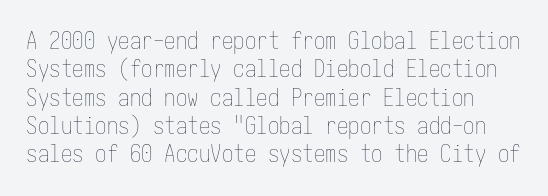
This reads as an unemphasized weight, regular at the heaviest. Nobody drew a line under any word here. The type is set solid horizontally, with unmodified tracking. You can tell it's not italic because the verticals are truly vertical.
